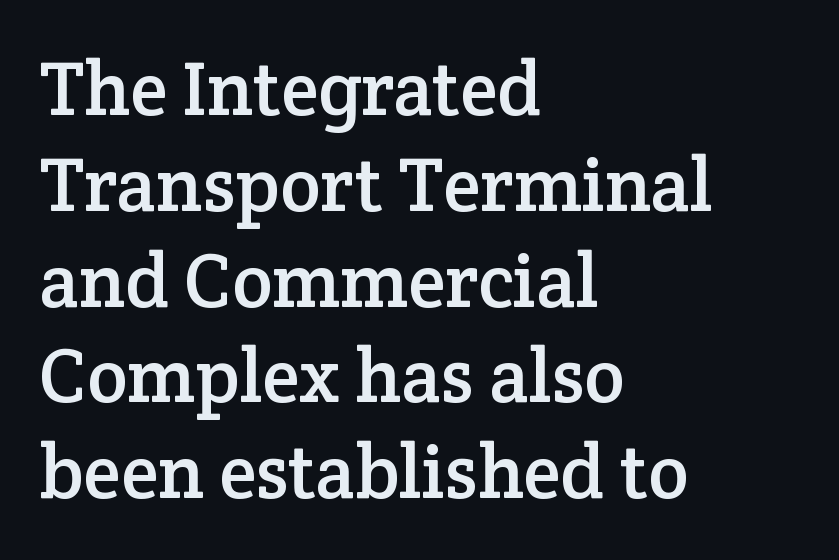
Q: Is the text italic (slanted)? A: No, it is upright.
Q: Is the typeface a serif or a sans-serif typeface? A: Serif.
Q: Is the text underlined? A: No.
Q: How is the paragraph aligned? A: Left-aligned.
Q: Is the spacing between letters normal or unusually wide? A: Normal.
Q: Is the spacing between lines tight, normal or loose? A: Normal.
Q: Width (condensed, normal, or wide)? A: Normal.
Q: Stroke contrast? A: Low.
Q: x-height? A: Medium.
Q: Monospaced? A: No.
